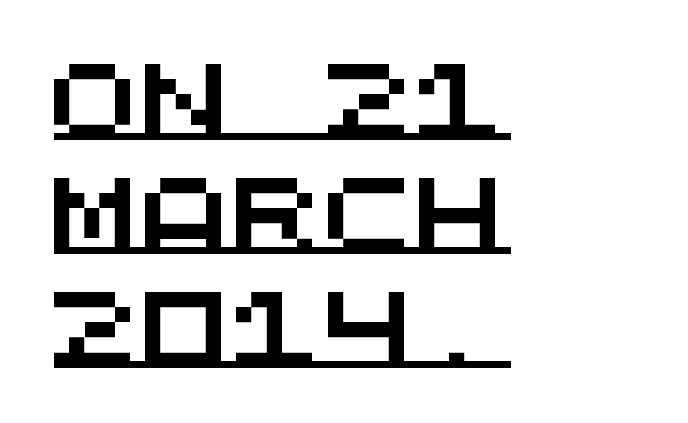
Tracking here is standard; glyphs follow each other at the usual distance. The words here are underlined. The typesetter chose a ragged-right arrangement here. A typesetter would call this monospace, since all characters share one set width. No feet cap the strokes, marking this as sans-serif type. This block has exactly the height ordinary leading produces.
